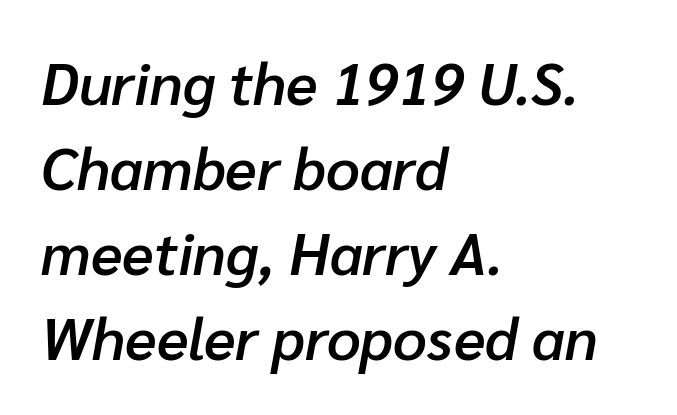
The image shows 59 px semibold type, italic (leaning right); set left-aligned, normal line spacing (1.44x), normal letter spacing, not underlined; low stroke contrast and a medium x-height.
